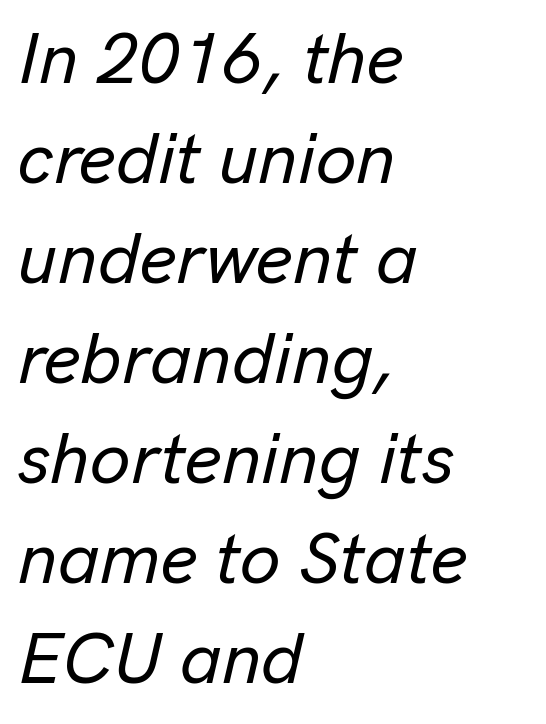
The image shows 72 px text type, italic (leaning right); set left-aligned, normal line spacing (1.39x), normal letter spacing, not underlined; low stroke contrast and a medium x-height.
